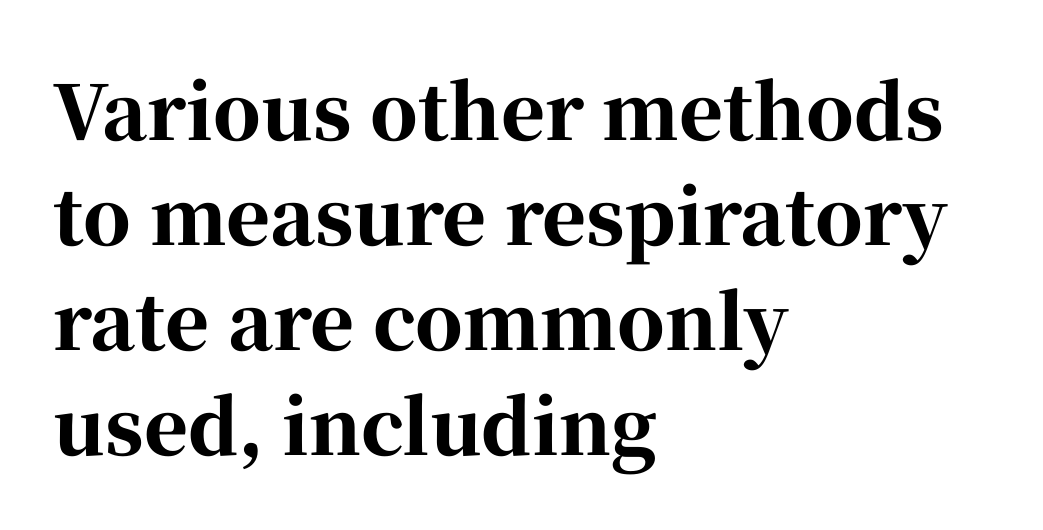
The image shows 75 px bold serif type, upright; set left-aligned, normal line spacing (1.4x), normal letter spacing, not underlined; high stroke contrast and a medium x-height.
